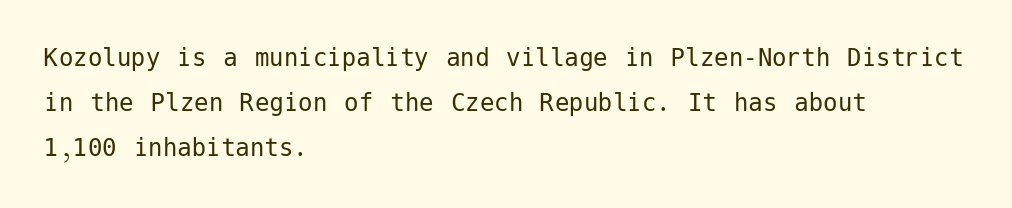
Q: Is the text bold? A: No.
Q: Is the text italic (slanted)? A: No, it is upright.
Q: Is the typeface a serif or a sans-serif typeface? A: Sans-serif.
Q: Is the text underlined? A: No.
Q: How is the paragraph aligned? A: Left-aligned.
Q: Is the spacing between letters normal or unusually wide? A: Normal.
Q: Is the spacing between lines tight, normal or loose? A: Normal.
Q: Width (condensed, normal, or wide)? A: Normal.
Q: Stroke contrast? A: Low.
Q: x-height? A: Medium.
